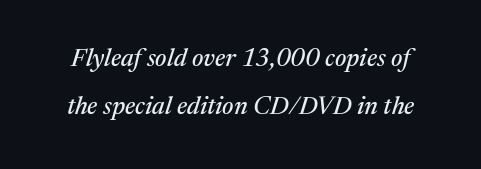
Q: Is the text italic (slanted)? A: Yes, it leans right by about 17 degrees.
Q: Is the text underlined? A: No.
Q: Is the spacing between letters normal or unusually wide? A: Normal.
Q: Is the spacing between lines tight, normal or loose? A: Loose.
